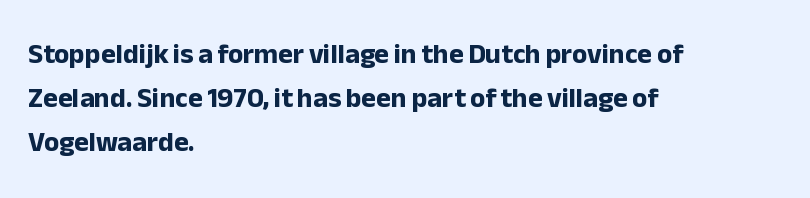
The font is running at its bold setting. Posture: upright roman. The vertical gap from one line to the next is medium. Observe the absence of serifs on each vertical stroke in this sample. These lines are rendered in a variable-pitch font.
